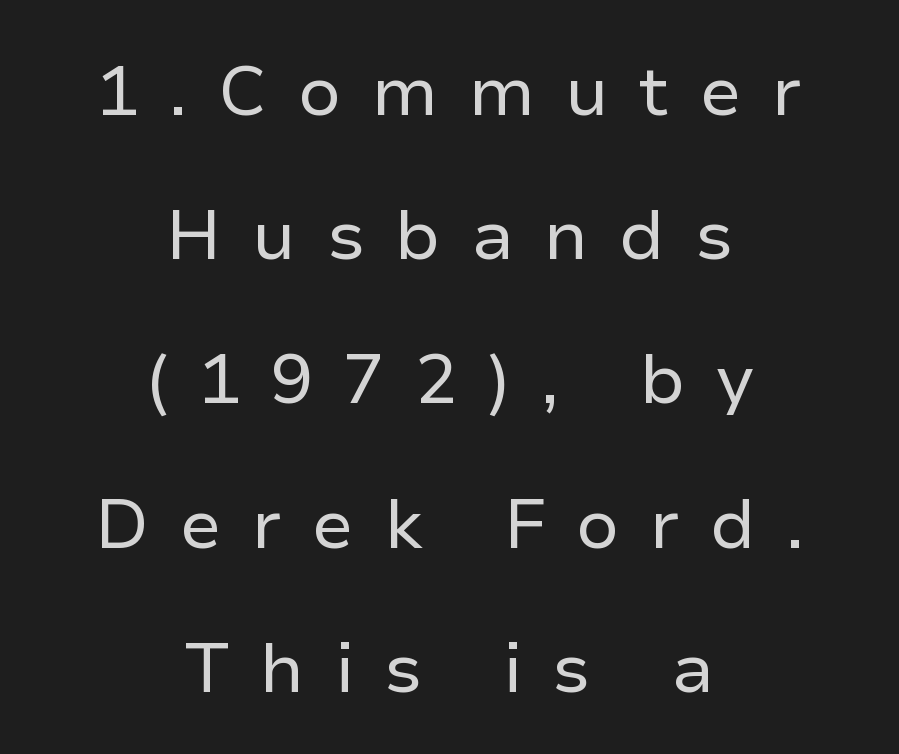
Honestly, there is no underline to notice here at all. You can tell it's not italic because the verticals are truly vertical. Each letter's strokes conclude bluntly, with no projecting serifs. The face used here is rendered with a markedly widened letterfit.
